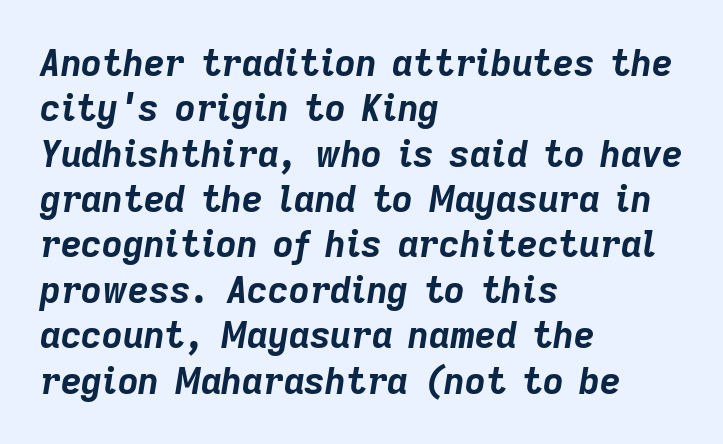
{"italic": "yes", "lean": "right", "slant_degrees": 9, "bold": "yes", "weight": "bold", "width": "normal", "stroke_contrast": "low", "x_height": "medium", "monospaced": "no", "underline": "no", "align": "left", "line_spacing": "normal", "line_spacing_ratio": 1.26, "letter_spacing": "normal", "letter_spacing_em": 0.0, "glyph_px": 36}
